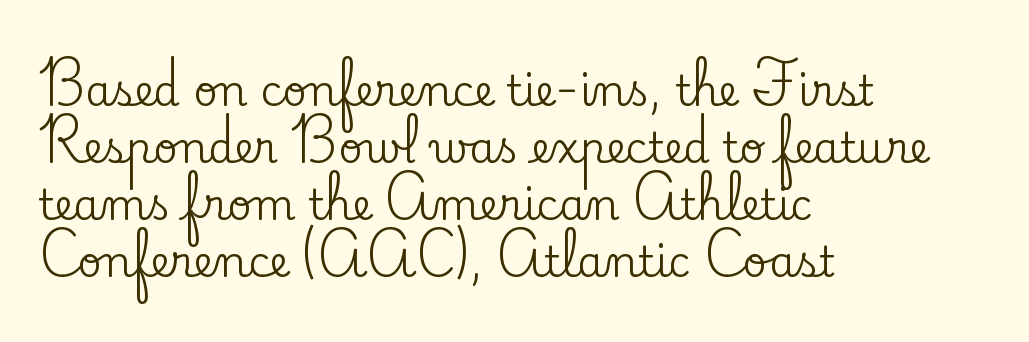
Q: Is the text italic (slanted)? A: No, it is upright.
Q: Is the typeface a serif or a sans-serif typeface? A: Serif.
Q: Is the text underlined? A: No.
Q: How is the paragraph aligned? A: Left-aligned.
Q: Is the spacing between letters normal or unusually wide? A: Normal.
Q: Is the spacing between lines tight, normal or loose? A: Normal.
Q: Width (condensed, normal, or wide)? A: Normal.
Q: Stroke contrast? A: Low.
Q: x-height? A: Small.
Q: Monospaced? A: No.
